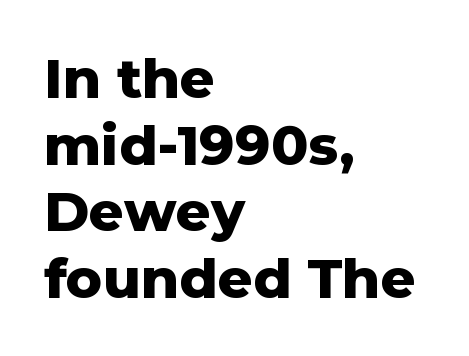
Q: Is the text bold? A: Yes.
Q: Is the text italic (slanted)? A: No, it is upright.
Q: Is the typeface a serif or a sans-serif typeface? A: Sans-serif.
Q: Is the text underlined? A: No.
Q: How is the paragraph aligned? A: Left-aligned.
Q: Is the spacing between letters normal or unusually wide? A: Normal.
Q: Width (condensed, normal, or wide)? A: Normal.
Q: Stroke contrast? A: Low.
Q: x-height? A: Medium.
Q: Monospaced? A: No.
